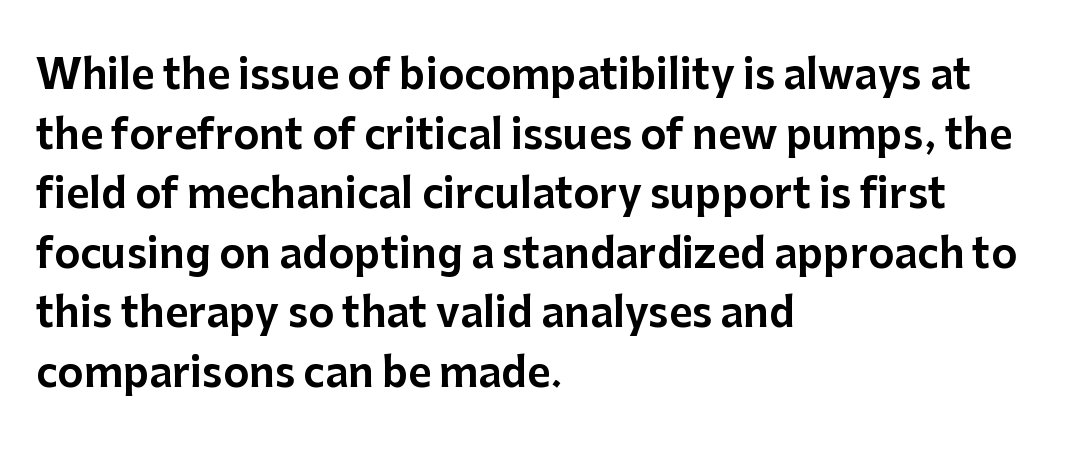
The image shows 40 px sans-serif type, upright; set left-aligned, normal line spacing (1.49x), normal letter spacing, not underlined; low stroke contrast and a medium x-height.
